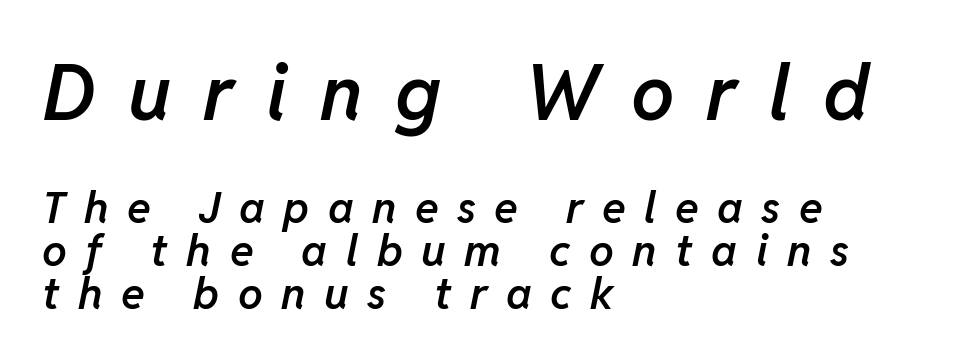
The image shows 77 px semibold type, italic (leaning right); set left-aligned, tight line spacing (0.97x), unusually wide letter spacing (+0.42 em), not underlined; the first (top) block is 1.75x larger; low stroke contrast and a medium x-height.
